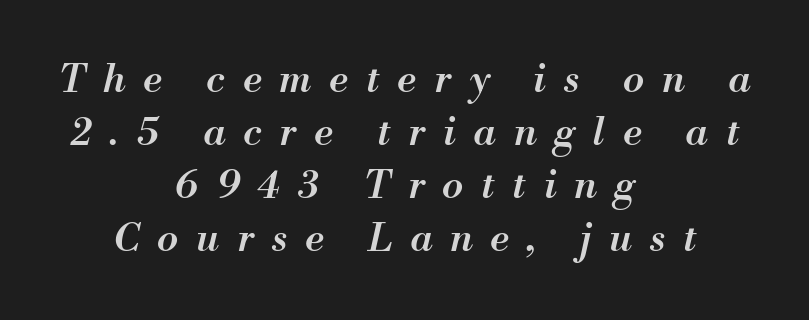
The image shows 39 px semibold type, italic (leaning right); set centered, normal line spacing (1.36x), unusually wide letter spacing (+0.46 em), not underlined; medium stroke contrast and a small x-height.
